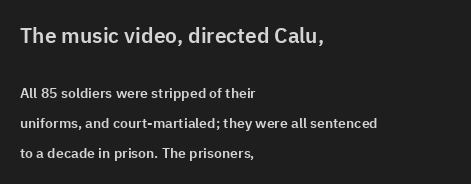
Q: Is the text italic (slanted)? A: No, it is upright.
Q: Is the text underlined? A: No.
Q: How is the paragraph aligned? A: Left-aligned.
Q: Is the spacing between letters normal or unusually wide? A: Normal.
Q: Is the spacing between lines tight, normal or loose? A: Loose.
Q: Which block of text is set in a larger size, the first (top) or the second (bottom)? A: The first (top) one.
